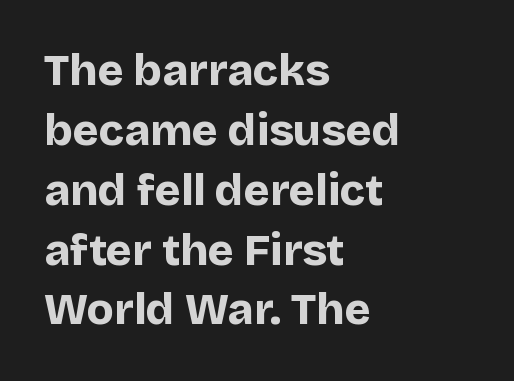
The image shows 44 px bold sans-serif type, upright; set left-aligned, normal line spacing (1.36x), normal letter spacing, not underlined; low stroke contrast and a large x-height.
